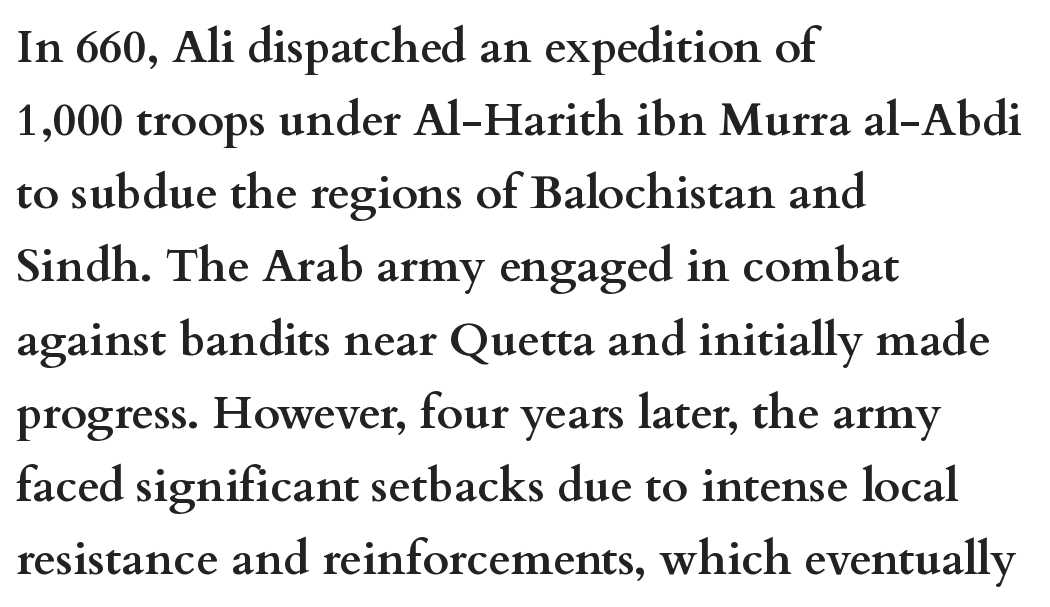
Q: Is the text bold? A: Yes.
Q: Is the text italic (slanted)? A: No, it is upright.
Q: Is the typeface a serif or a sans-serif typeface? A: Serif.
Q: Is the text underlined? A: No.
Q: How is the paragraph aligned? A: Left-aligned.
Q: Is the spacing between letters normal or unusually wide? A: Normal.
Q: Is the spacing between lines tight, normal or loose? A: Normal.
Q: Width (condensed, normal, or wide)? A: Wide.
Q: Stroke contrast? A: Medium.
Q: x-height? A: Small.
Q: Monospaced? A: No.
